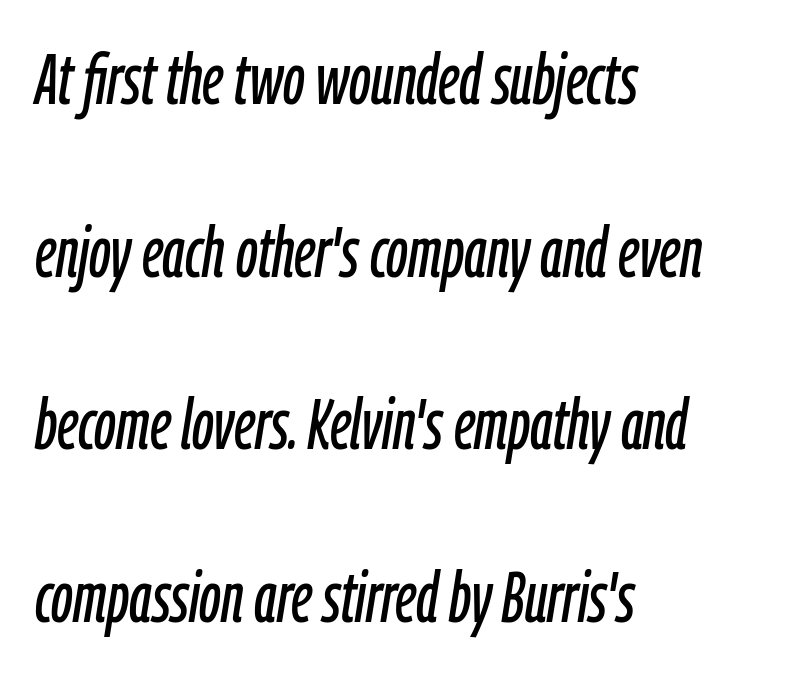
Q: Is the text italic (slanted)? A: Yes, it leans right by about 9 degrees.
Q: Is the text underlined? A: No.
Q: How is the paragraph aligned? A: Left-aligned.
Q: Is the spacing between letters normal or unusually wide? A: Normal.
Q: Is the spacing between lines tight, normal or loose? A: Loose.
Q: Width (condensed, normal, or wide)? A: Condensed.
Q: Stroke contrast? A: Low.
Q: x-height? A: Medium.
Q: Monospaced? A: No.
